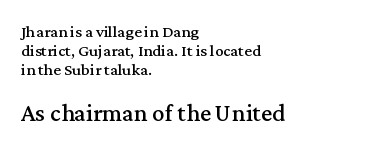
{"italic": "no", "underline": "no", "align": "left", "line_spacing": "tight", "line_spacing_ratio": 1.11, "letter_spacing": "normal", "letter_spacing_em": 0.0, "larger_block": "second", "size_ratio": 1.47, "glyph_px": 25}
